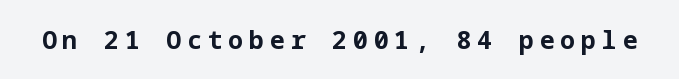
Q: Is the text bold? A: Yes.
Q: Is the text italic (slanted)? A: No, it is upright.
Q: Is the text underlined? A: No.
Q: Is the spacing between letters normal or unusually wide? A: Unusually wide.
